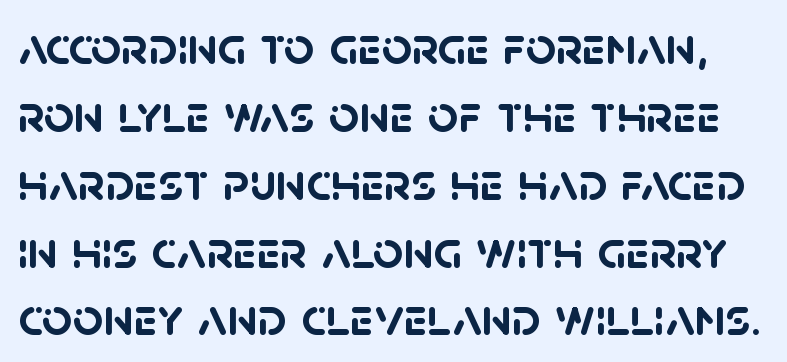
Just letters on the line, the space beneath them empty. The face used here is proportionally spaced, like ordinary book or web type. Does the type have serifs? No, each stem ends abruptly. Tracking here is standard; glyphs follow each other at the usual distance.
